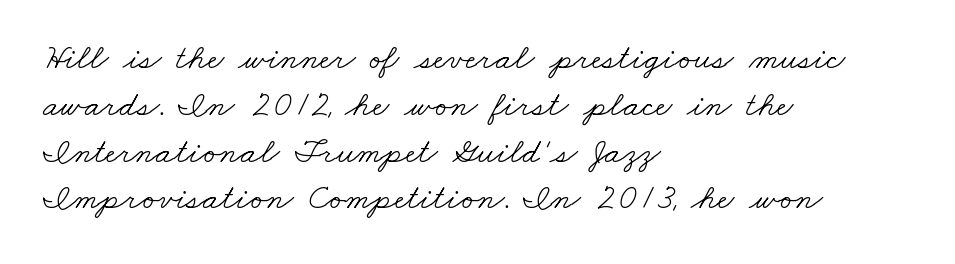
The image shows 36 px light, wide serif type; set left-aligned, normal line spacing (1.3x), normal letter spacing, not underlined; low stroke contrast and a small x-height.
